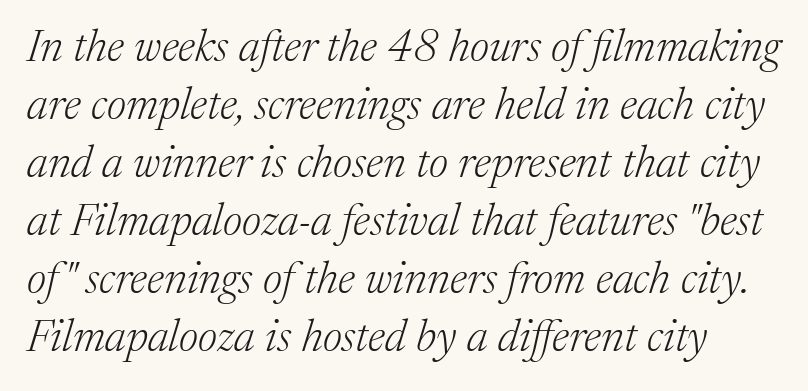
{"serif": "yes", "italic": "yes", "lean": "right", "slant_degrees": 17, "bold": "no", "weight": "light", "width": "normal", "stroke_contrast": "medium", "x_height": "medium", "monospaced": "no", "underline": "no", "line_spacing": "normal", "line_spacing_ratio": 1.29, "letter_spacing": "normal", "letter_spacing_em": 0.0, "glyph_px": 45}
